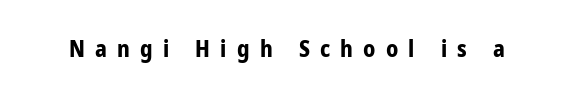
The image shows 23 px bold type, upright; set unusually wide letter spacing (+0.44 em), not underlined.
